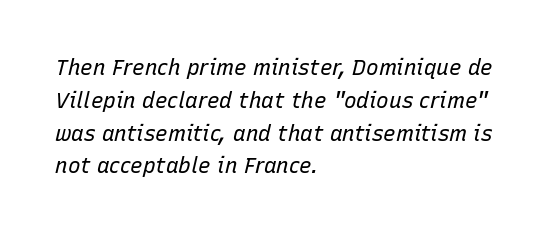
The space between consecutive lines is moderate. The strip under each line holds only bare page. Between one letter and the next there's only the usual sliver of space. A light-to-regular cut is what we see here. Characters are canted at an angle relative to the baseline's perpendicular. Line beginnings align vertically; line endings do not.
